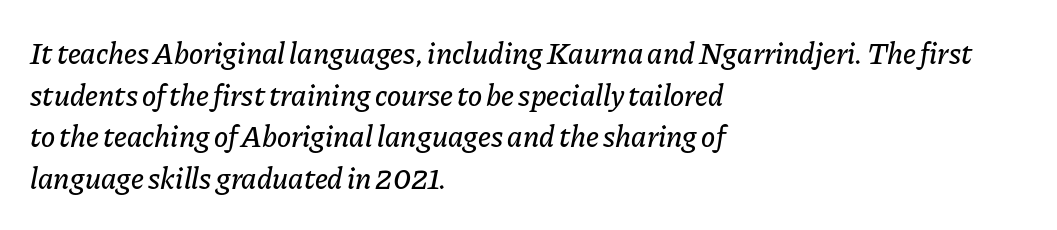
The image shows 30 px text type, italic (leaning right); set left-aligned, normal line spacing (1.39x), normal letter spacing, not underlined; low stroke contrast and a medium x-height.
